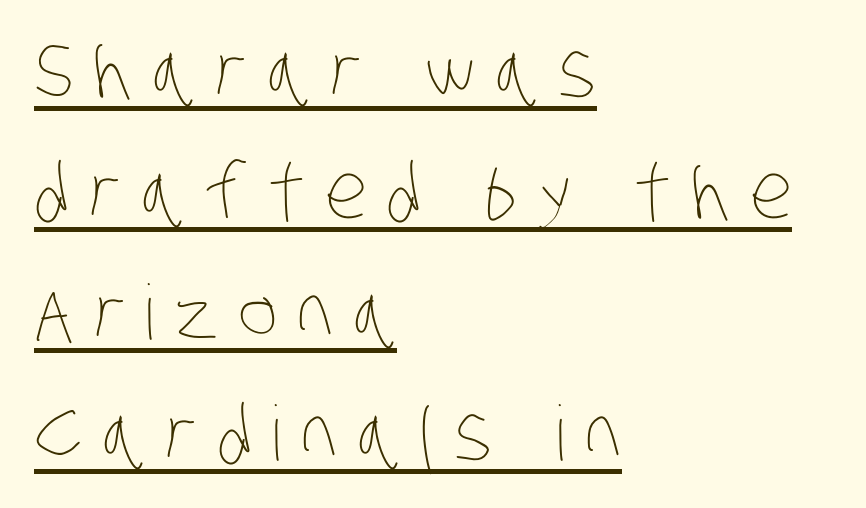
The image shows 76 px thin, condensed type; set left-aligned, normal line spacing (1.59x), unusually wide letter spacing (+0.26 em), underlined; low stroke contrast and a large x-height.
